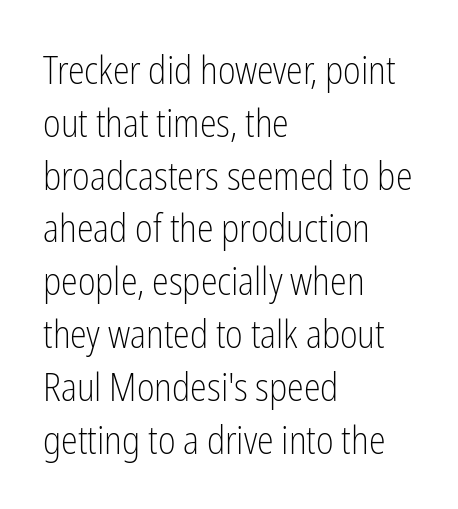
This rendering leaves character spacing at its baseline value. Each stroke keeps to a modest, everyday thickness or less. How would I describe the line gaps? Plain and ordinary. Quick note: underline off. The lines are quadded left.
